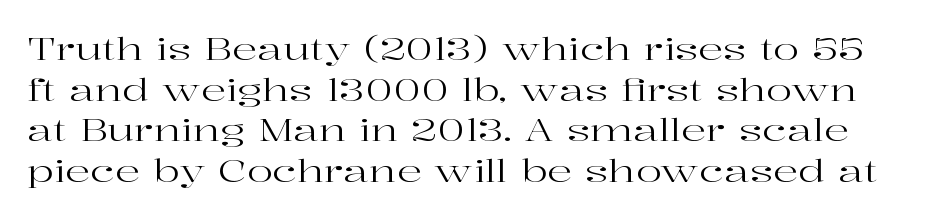
The image shows 31 px regular-weight, wide serif type, upright; set normal line spacing (1.31x), normal letter spacing, not underlined; high stroke contrast and a medium x-height.
